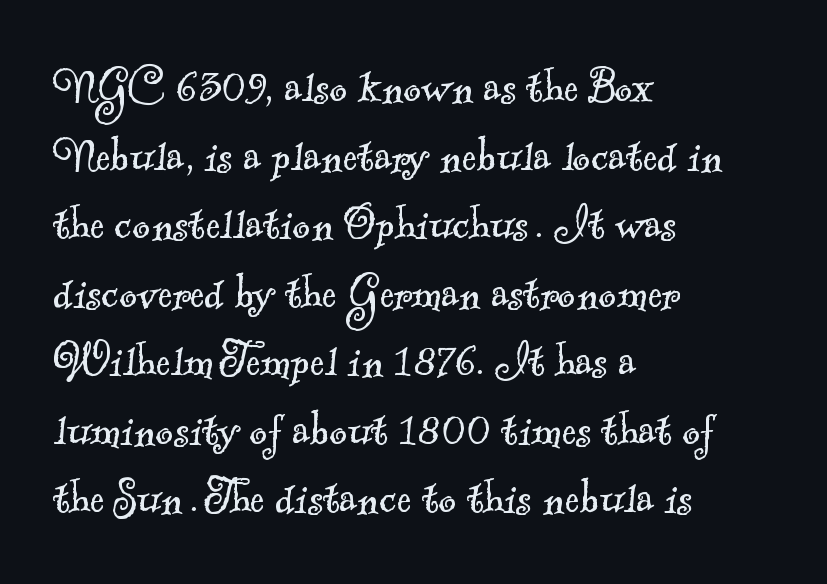
{"serif": "yes", "bold": "no", "weight": "light", "width": "normal", "x_height": "small", "monospaced": "no", "underline": "no", "align": "left", "line_spacing": "normal", "line_spacing_ratio": 1.27, "letter_spacing": "normal", "letter_spacing_em": 0.0, "glyph_px": 54}
